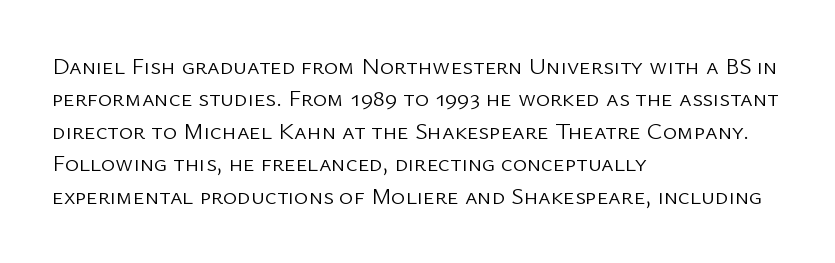
{"italic": "no", "bold": "no", "underline": "no", "align": "left", "line_spacing": "normal", "line_spacing_ratio": 1.35, "letter_spacing": "normal", "letter_spacing_em": 0.0, "glyph_px": 24}
